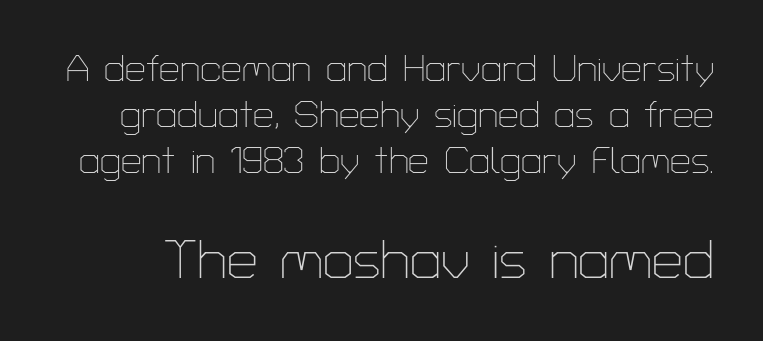
The image shows 55 px thin sans-serif type, upright; set line spacing 1.24x, normal letter spacing, not underlined; the second (bottom) block is 1.49x larger; low stroke contrast and a medium x-height.
